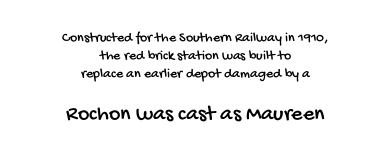
These lines are centered, leaving both edges ragged. Letters rest on an invisible, unmarked baseline. A typesetter would call this zero additional tracking. The block of text has a typical density, with ordinary space between rows. Size contrast runs from small at the top to large at the bottom.
